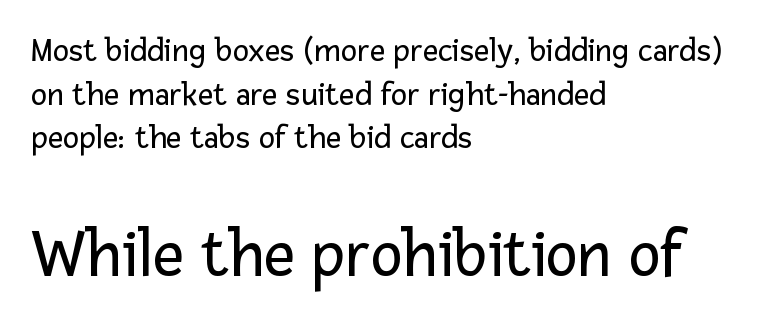
Q: Is the text bold? A: No.
Q: Is the text italic (slanted)? A: No, it is upright.
Q: Is the typeface a serif or a sans-serif typeface? A: Sans-serif.
Q: Is the text underlined? A: No.
Q: How is the paragraph aligned? A: Left-aligned.
Q: Is the spacing between letters normal or unusually wide? A: Normal.
Q: Is the spacing between lines tight, normal or loose? A: Normal.
Q: Which block of text is set in a larger size, the first (top) or the second (bottom)? A: The second (bottom) one.
Q: Width (condensed, normal, or wide)? A: Normal.
Q: Stroke contrast? A: Low.
Q: x-height? A: Medium.
Q: Monospaced? A: No.
